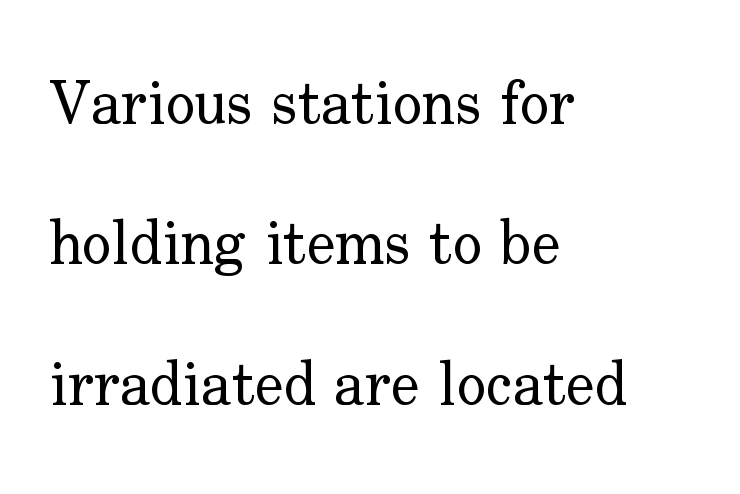
Q: Is the text bold? A: No.
Q: Is the text italic (slanted)? A: No, it is upright.
Q: Is the typeface a serif or a sans-serif typeface? A: Serif.
Q: Is the text underlined? A: No.
Q: How is the paragraph aligned? A: Left-aligned.
Q: Is the spacing between letters normal or unusually wide? A: Normal.
Q: Is the spacing between lines tight, normal or loose? A: Loose.
Q: Width (condensed, normal, or wide)? A: Normal.
Q: Stroke contrast? A: Low.
Q: x-height? A: Small.
Q: Monospaced? A: No.
